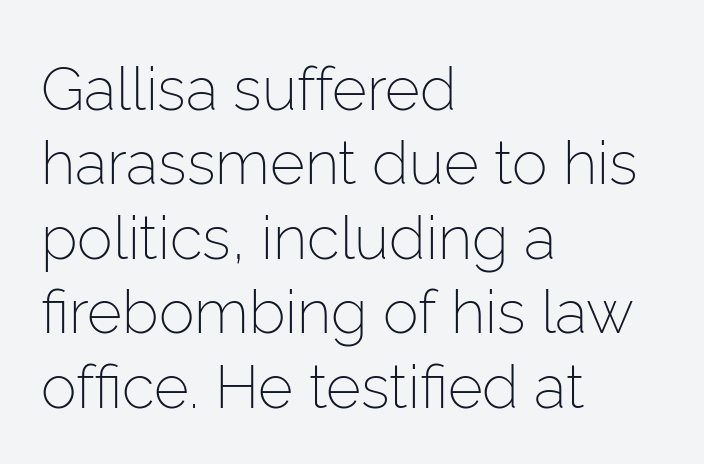
{"serif": "no", "italic": "no", "bold": "no", "weight": "light", "width": "normal", "stroke_contrast": "low", "x_height": "medium", "monospaced": "no", "underline": "no", "align": "left", "line_spacing_ratio": 1.24, "letter_spacing": "normal", "letter_spacing_em": 0.0, "glyph_px": 60}
